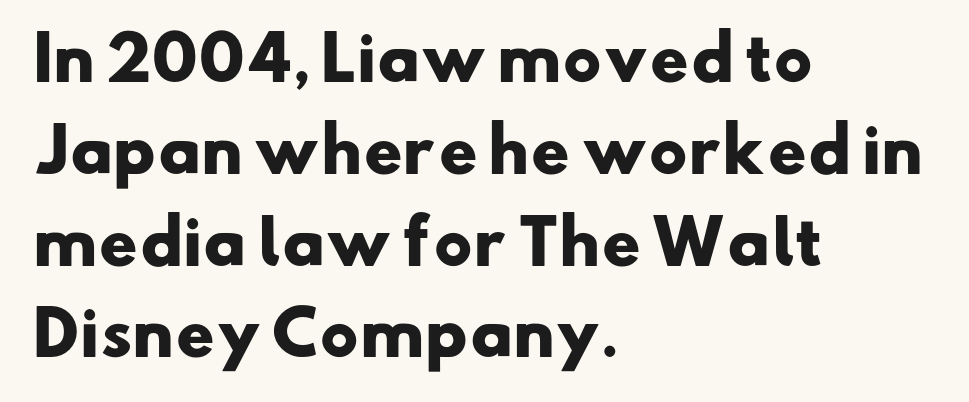
Visually the block forms a straight wall on the left and a jagged coastline on the right. The face used here is proportionally spaced, like ordinary book or web type. Compared with typical body copy, the letter spacing here is the same. Plain, unruled lines of type.
